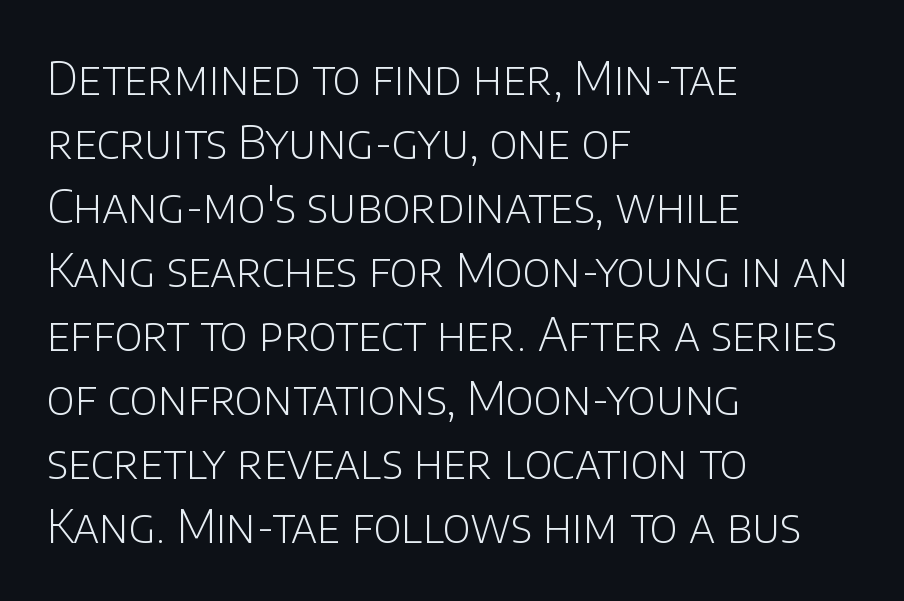
Rendered with straight, roman letterforms. The rendering keeps characters at their native spacing. No heavy texture on the line: the type isn't bold. A typesetter would call this proportional, since set widths differ per character.
